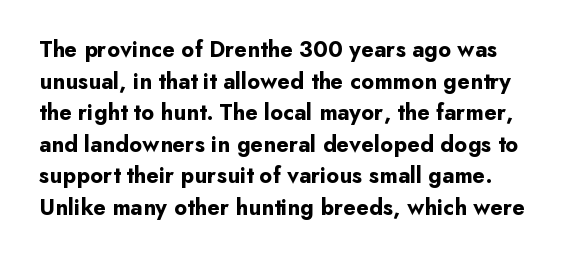
Q: Is the text bold? A: Yes.
Q: Is the text italic (slanted)? A: No, it is upright.
Q: Is the text underlined? A: No.
Q: How is the paragraph aligned? A: Left-aligned.
Q: Is the spacing between letters normal or unusually wide? A: Normal.
Q: Is the spacing between lines tight, normal or loose? A: Normal.
